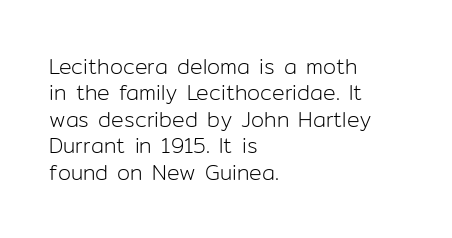
{"italic": "no", "bold": "no", "underline": "no", "align": "left", "line_spacing": "normal", "line_spacing_ratio": 1.26, "letter_spacing": "normal", "letter_spacing_em": 0.0, "glyph_px": 21}
